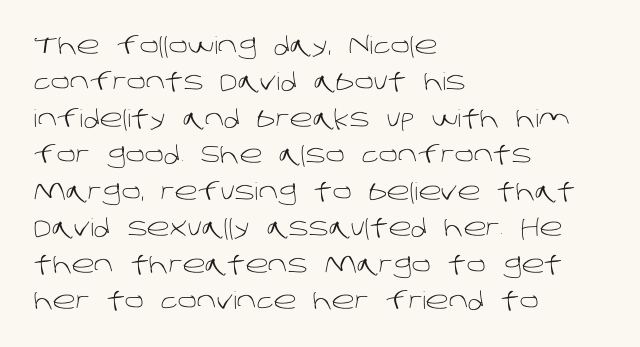
The image shows 24 px text type; set left-aligned, normal line spacing (1.52x), normal letter spacing, not underlined.
